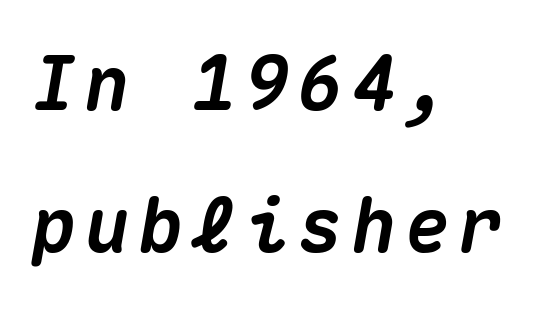
{"italic": "yes", "lean": "right", "slant_degrees": 10, "bold": "yes", "weight": "heavy", "width": "normal", "stroke_contrast": "medium", "x_height": "medium", "monospaced": "yes", "underline": "no", "align": "left", "line_spacing": "loose", "line_spacing_ratio": 1.92, "glyph_px": 74}
